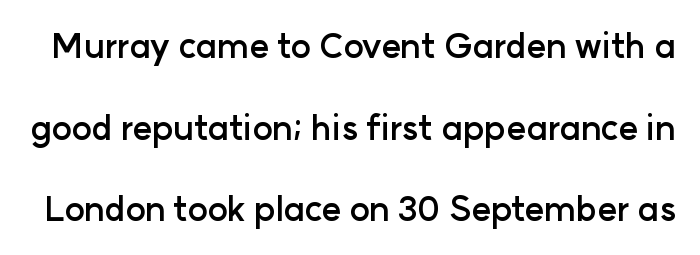
The image shows 34 px semibold sans-serif type, upright; set loose line spacing (2.4x), normal letter spacing, not underlined; low stroke contrast and a medium x-height.
